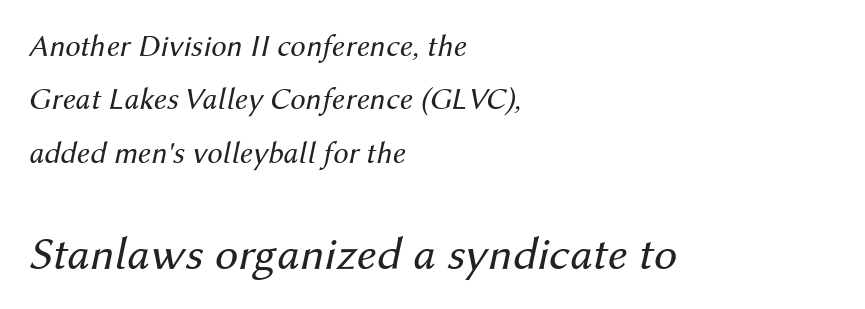
Q: Is the text bold? A: No.
Q: Is the text italic (slanted)? A: Yes, it leans right by about 12 degrees.
Q: Is the text underlined? A: No.
Q: How is the paragraph aligned? A: Left-aligned.
Q: Is the spacing between letters normal or unusually wide? A: Normal.
Q: Which block of text is set in a larger size, the first (top) or the second (bottom)? A: The second (bottom) one.
Q: Width (condensed, normal, or wide)? A: Normal.
Q: Stroke contrast? A: Medium.
Q: x-height? A: Medium.
Q: Monospaced? A: No.
